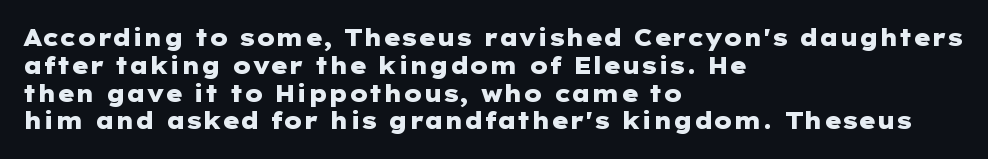
Q: Is the text bold? A: Yes.
Q: Is the text italic (slanted)? A: No, it is upright.
Q: Is the text underlined? A: No.
Q: How is the paragraph aligned? A: Left-aligned.
Q: Is the spacing between letters normal or unusually wide? A: Normal.
